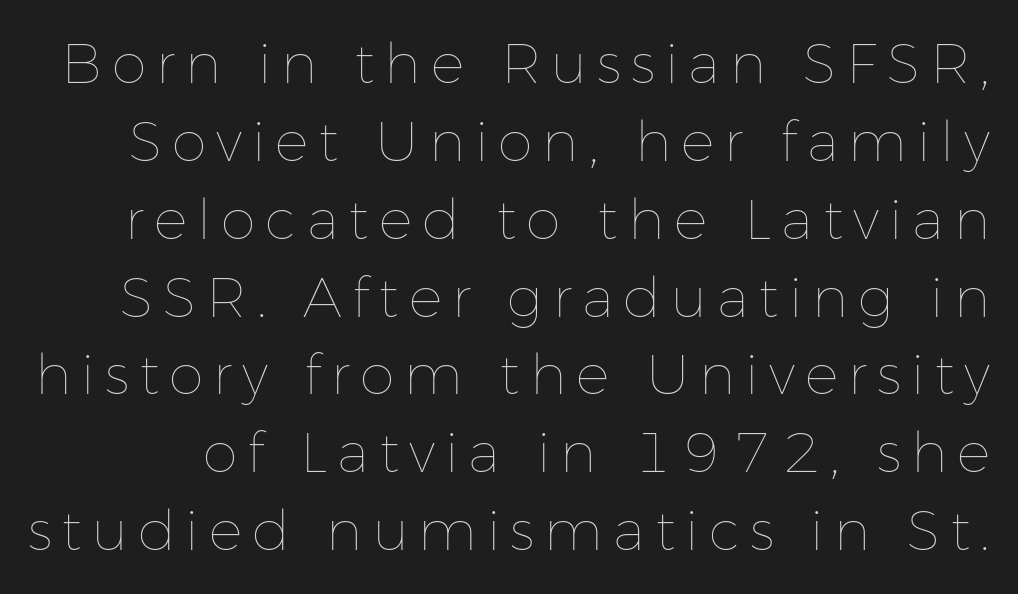
{"italic": "no", "bold": "no", "weight": "thin", "width": "normal", "stroke_contrast": "low", "x_height": "medium", "monospaced": "no", "underline": "no", "line_spacing": "normal", "line_spacing_ratio": 1.39, "glyph_px": 56}
